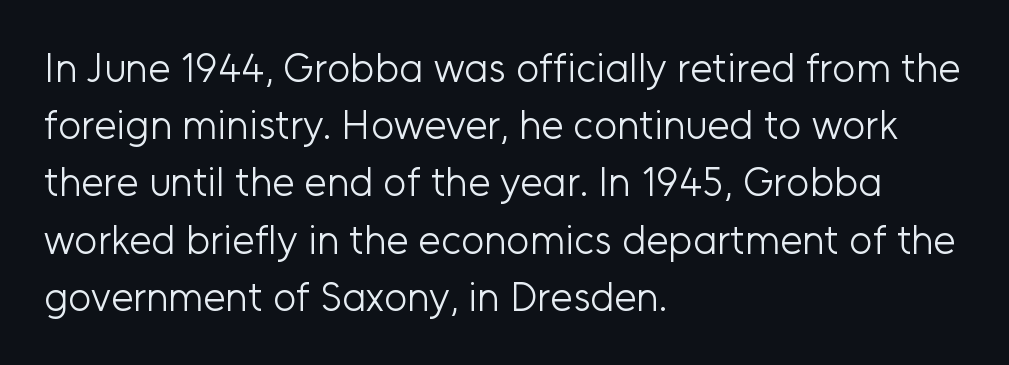
Q: Is the text bold? A: No.
Q: Is the text italic (slanted)? A: No, it is upright.
Q: Is the typeface a serif or a sans-serif typeface? A: Sans-serif.
Q: Is the text underlined? A: No.
Q: How is the paragraph aligned? A: Left-aligned.
Q: Is the spacing between letters normal or unusually wide? A: Normal.
Q: Is the spacing between lines tight, normal or loose? A: Normal.
Q: Width (condensed, normal, or wide)? A: Normal.
Q: Stroke contrast? A: Low.
Q: x-height? A: Medium.
Q: Monospaced? A: No.
